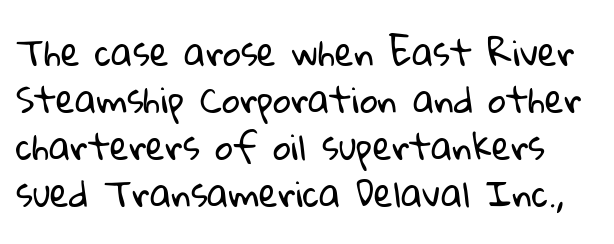
{"serif": "no", "bold": "no", "weight": "regular", "width": "normal", "stroke_contrast": "low", "x_height": "medium", "monospaced": "no", "underline": "no", "line_spacing": "normal", "line_spacing_ratio": 1.34, "letter_spacing": "normal", "letter_spacing_em": 0.0, "glyph_px": 35}
